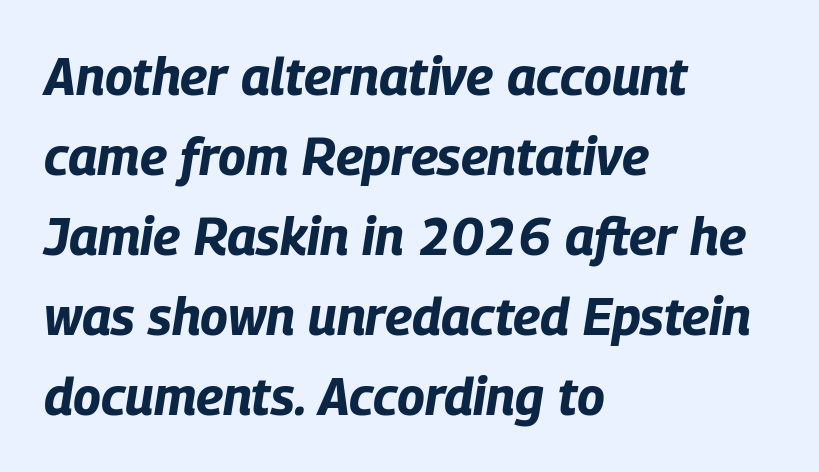
Q: Is the text bold? A: Yes.
Q: Is the text italic (slanted)? A: Yes, it leans right by about 9 degrees.
Q: Is the text underlined? A: No.
Q: How is the paragraph aligned? A: Left-aligned.
Q: Is the spacing between letters normal or unusually wide? A: Normal.
Q: Is the spacing between lines tight, normal or loose? A: Normal.
Q: Width (condensed, normal, or wide)? A: Condensed.
Q: Stroke contrast? A: Low.
Q: x-height? A: Large.
Q: Monospaced? A: No.
